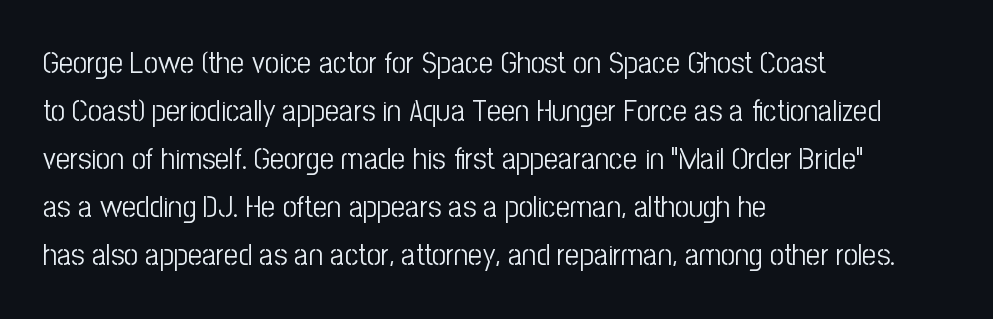
{"serif": "no", "italic": "no", "bold": "no", "weight": "light", "width": "condensed", "stroke_contrast": "low", "x_height": "medium", "monospaced": "no", "underline": "no", "align": "left", "line_spacing": "normal", "line_spacing_ratio": 1.55, "letter_spacing": "normal", "letter_spacing_em": 0.0, "glyph_px": 31}
